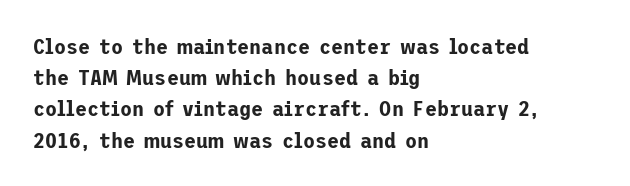
Nope, not italic — everything's standing straight. You could call the tracking neutral — neither tight nor loose. Descenders hang freely into open space. Vertical spacing — default. The compositor pushed each line to the left boundary.
